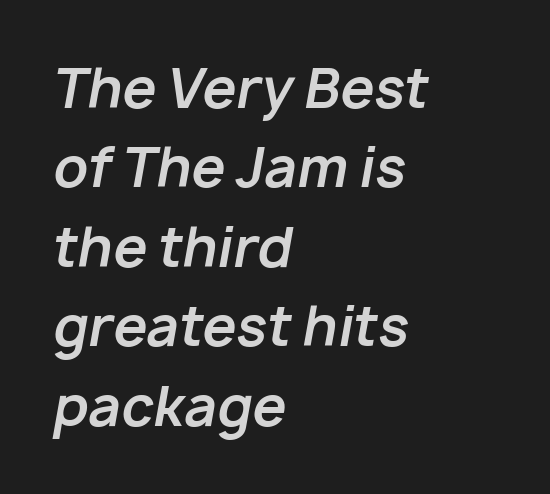
The image shows 54 px bold type, italic (leaning right); set left-aligned, normal line spacing (1.47x), normal letter spacing, not underlined; low stroke contrast and a medium x-height.
